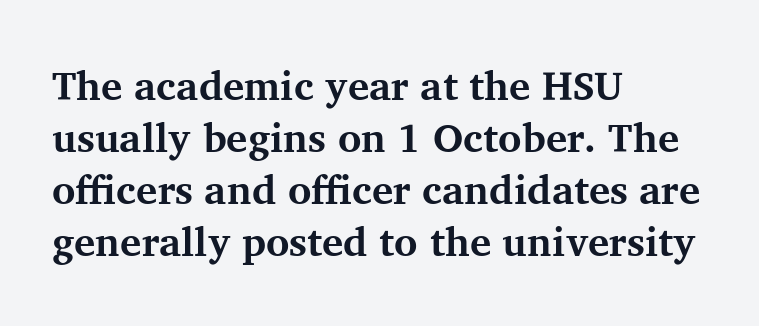
Q: Is the text bold? A: Yes.
Q: Is the text italic (slanted)? A: No, it is upright.
Q: Is the typeface a serif or a sans-serif typeface? A: Serif.
Q: Is the text underlined? A: No.
Q: How is the paragraph aligned? A: Left-aligned.
Q: Is the spacing between letters normal or unusually wide? A: Normal.
Q: Is the spacing between lines tight, normal or loose? A: Normal.
Q: Width (condensed, normal, or wide)? A: Normal.
Q: Stroke contrast? A: Medium.
Q: x-height? A: Medium.
Q: Monospaced? A: No.
